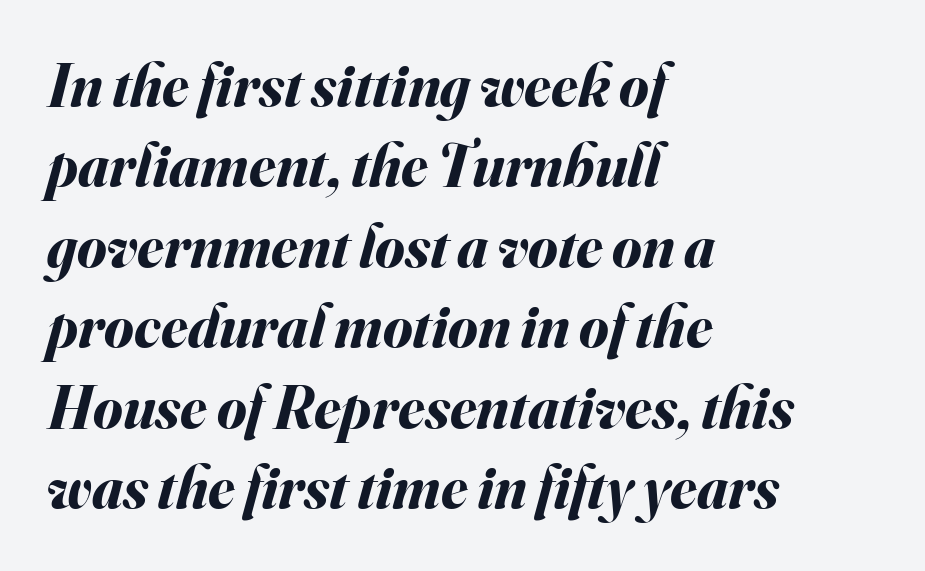
The axis of the letterforms is tilted away from vertical. A bare baseline throughout the passage. Regular leading. Typographic density is high because the face is bold.
